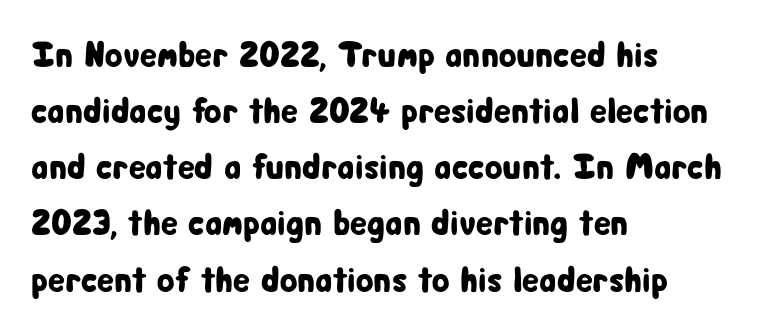
These lines are composed in type without serifs. No word sits above an underline. The font's upright variant was chosen for this text. Each letter keeps its own natural width here, so spacing adapts to shape. Characters follow at the spacing the type designer built in.
